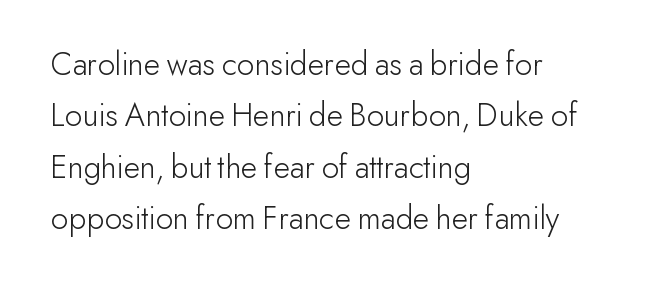
Q: Is the text bold? A: No.
Q: Is the text italic (slanted)? A: No, it is upright.
Q: Is the typeface a serif or a sans-serif typeface? A: Sans-serif.
Q: Is the text underlined? A: No.
Q: How is the paragraph aligned? A: Left-aligned.
Q: Is the spacing between letters normal or unusually wide? A: Normal.
Q: Is the spacing between lines tight, normal or loose? A: Normal.
Q: Width (condensed, normal, or wide)? A: Normal.
Q: Stroke contrast? A: Low.
Q: x-height? A: Small.
Q: Monospaced? A: No.
